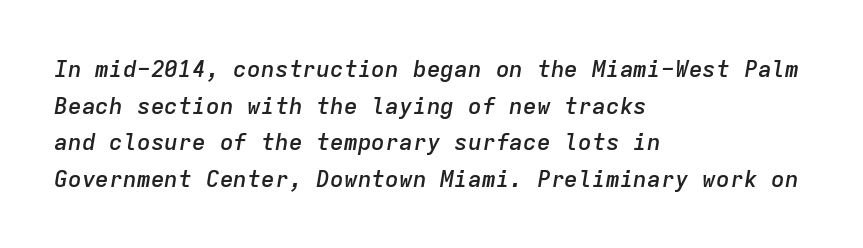
How are the letters spaced? Ordinarily, with no added tracking. All the whitespace from short lines collects on the right. The specimen omits any rule beneath the text block's lines. Italic: yes, the glyphs are oblique.
